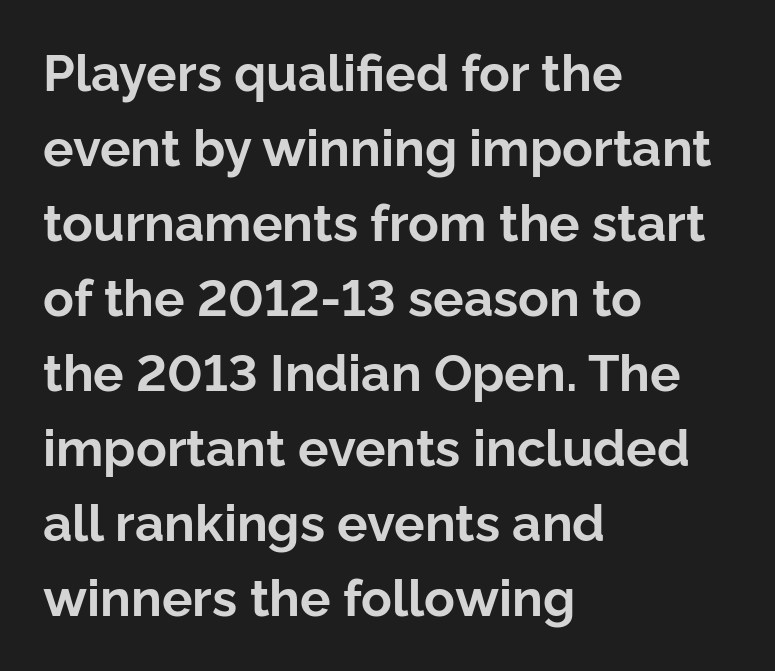
The passage shown is typed in a proportional face where columns would drift. It's the straight-up-and-down kind of type. These lines sit exactly where default settings would place them. There is no visible air inserted between adjacent glyphs. This rendering employs a face without finishing strokes, i.e., a sans-serif. Each line starts at the same left margin while the right side varies.
